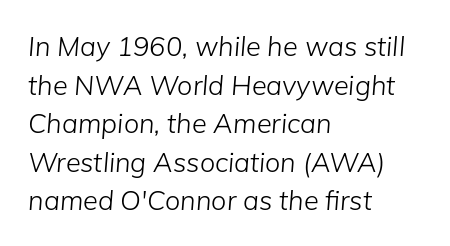
Weight class: somewhere from thin through regular. Does the leading feel generous? No, just average. The horizontal fit of the characters is conventional and even. Quick note: italic. The baseline area is clear.
